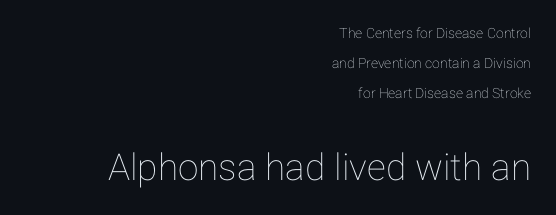
The image shows 37 px text type, upright; set right-aligned, loose line spacing (2.15x), normal letter spacing, not underlined; the second (bottom) block is 2.64x larger; low stroke contrast and a medium x-height.
